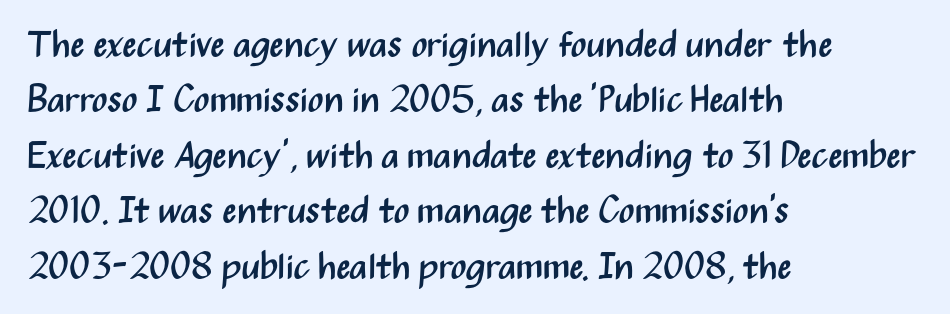
The image shows 37 px regular-weight, condensed sans-serif type, upright; set left-aligned, normal line spacing (1.5x), normal letter spacing, not underlined; medium stroke contrast and a medium x-height.
